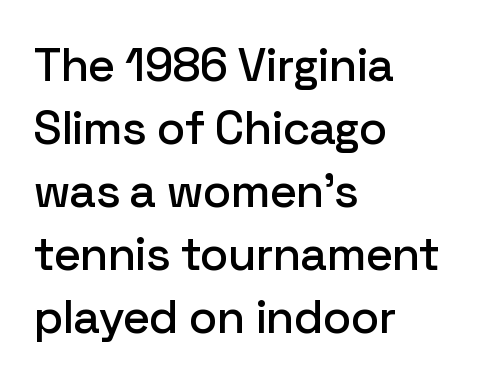
Q: Is the text italic (slanted)? A: No, it is upright.
Q: Is the typeface a serif or a sans-serif typeface? A: Sans-serif.
Q: Is the text underlined? A: No.
Q: How is the paragraph aligned? A: Left-aligned.
Q: Is the spacing between letters normal or unusually wide? A: Normal.
Q: Is the spacing between lines tight, normal or loose? A: Normal.
Q: Width (condensed, normal, or wide)? A: Normal.
Q: Stroke contrast? A: Low.
Q: x-height? A: Medium.
Q: Monospaced? A: No.
